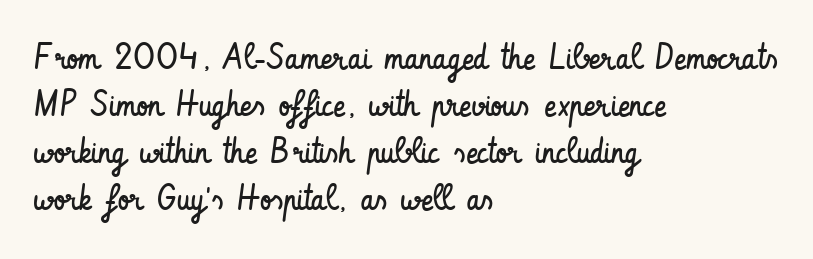
Q: Is the text bold? A: No.
Q: Is the text italic (slanted)? A: No, it is upright.
Q: Is the typeface a serif or a sans-serif typeface? A: Sans-serif.
Q: Is the text underlined? A: No.
Q: How is the paragraph aligned? A: Left-aligned.
Q: Is the spacing between letters normal or unusually wide? A: Normal.
Q: Is the spacing between lines tight, normal or loose? A: Normal.
Q: Width (condensed, normal, or wide)? A: Condensed.
Q: Stroke contrast? A: Low.
Q: x-height? A: Small.
Q: Monospaced? A: No.
